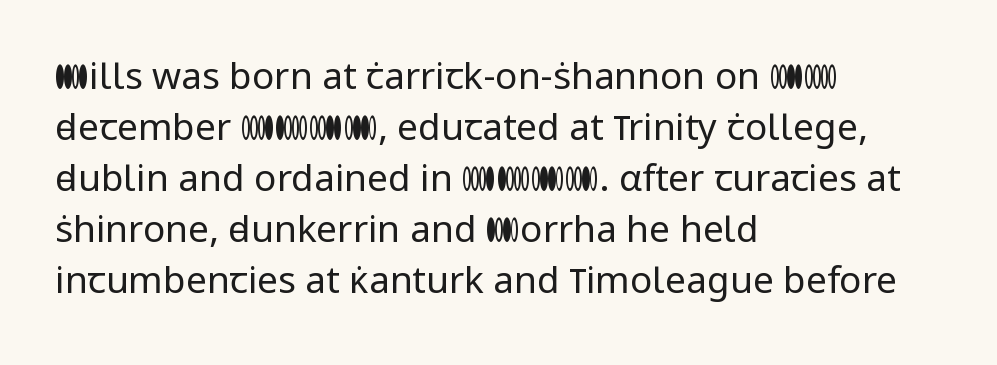
The image shows 37 px regular-weight sans-serif type, upright; set left-aligned, normal line spacing (1.38x), normal letter spacing, not underlined; low stroke contrast and a medium x-height.
